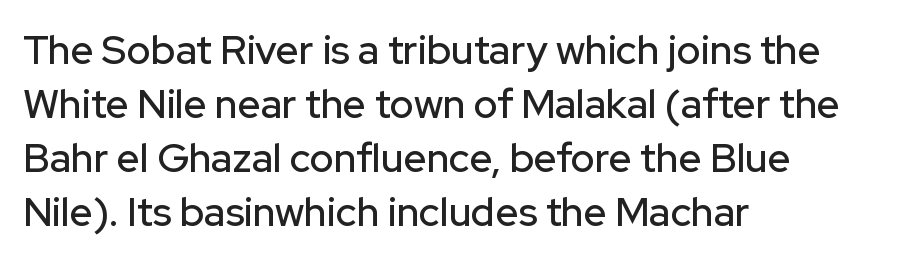
The rendering uses a moderate line-height, typical for paragraphs. Nobody touched the tracking dial on this one. These lines are rendered in a variable-pitch font. Unlike italic type, these characters show no tilt at all. Horizontally, the lines are justified to the leading edge only. Stroke terminals: plain, sans-serif.
